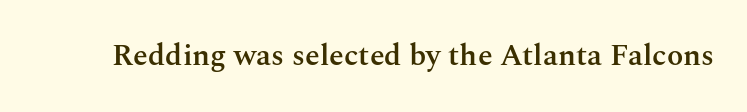
The image shows 30 px semibold serif type, upright; set normal letter spacing, not underlined; medium stroke contrast and a medium x-height.
